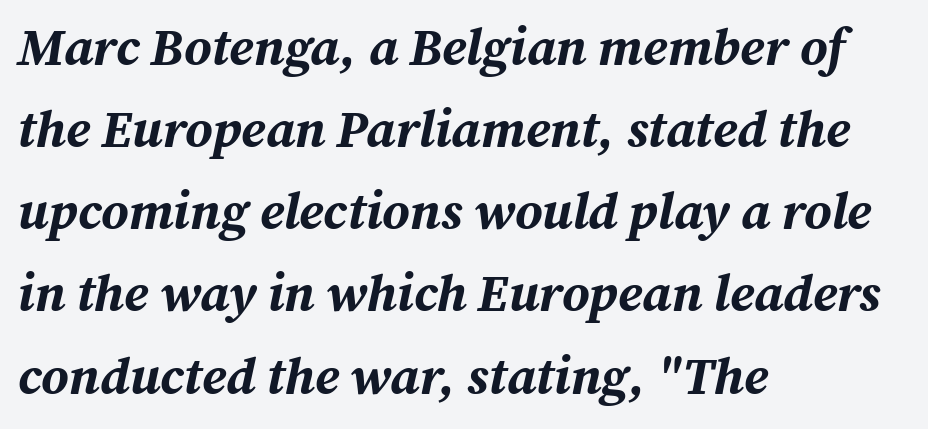
Q: Is the text bold? A: Yes.
Q: Is the text italic (slanted)? A: Yes, it leans right by about 12 degrees.
Q: Is the text underlined? A: No.
Q: How is the paragraph aligned? A: Left-aligned.
Q: Is the spacing between letters normal or unusually wide? A: Normal.
Q: Is the spacing between lines tight, normal or loose? A: Normal.
Q: Width (condensed, normal, or wide)? A: Normal.
Q: Stroke contrast? A: Medium.
Q: x-height? A: Medium.
Q: Monospaced? A: No.
